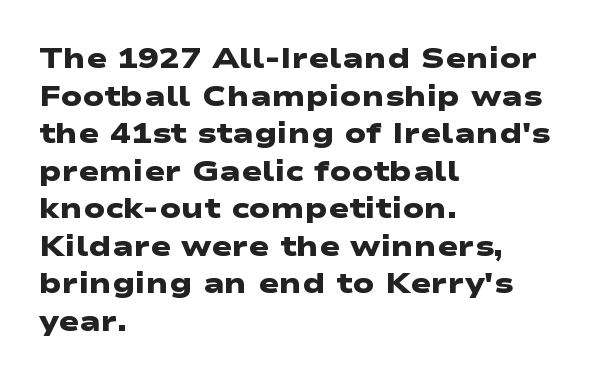
The image shows 28 px heavy, wide sans-serif type; set left-aligned, normal line spacing (1.34x), normal letter spacing, not underlined; low stroke contrast and a medium x-height.
